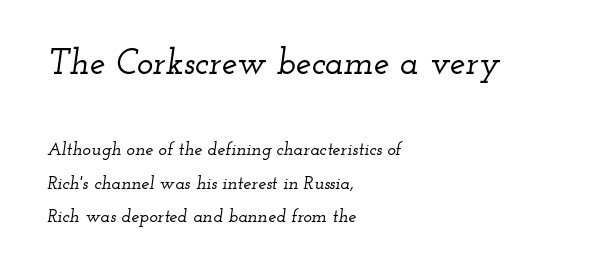
The image shows 35 px wide serif type, italic (leaning right); set left-aligned, line spacing 1.88x, normal letter spacing, not underlined; the first (top) block is 1.94x larger; low stroke contrast and a small x-height.
